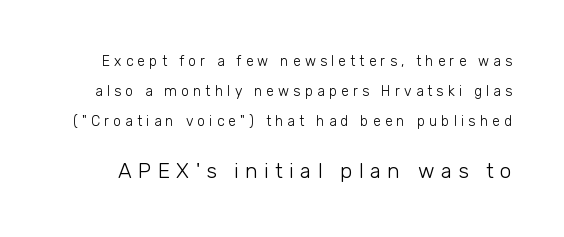
Q: Is the text bold? A: No.
Q: Is the text italic (slanted)? A: No, it is upright.
Q: Is the text underlined? A: No.
Q: Is the spacing between letters normal or unusually wide? A: Unusually wide.
Q: Is the spacing between lines tight, normal or loose? A: Loose.
Q: Which block of text is set in a larger size, the first (top) or the second (bottom)? A: The second (bottom) one.
